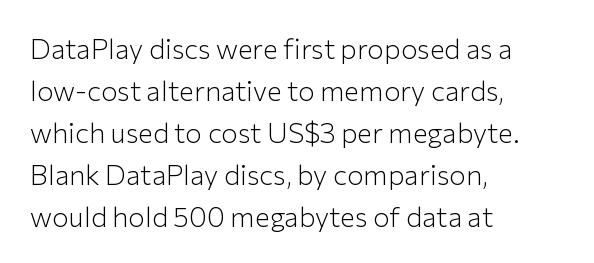
Q: Is the text bold? A: No.
Q: Is the text italic (slanted)? A: No, it is upright.
Q: Is the typeface a serif or a sans-serif typeface? A: Sans-serif.
Q: Is the text underlined? A: No.
Q: How is the paragraph aligned? A: Left-aligned.
Q: Is the spacing between letters normal or unusually wide? A: Normal.
Q: Is the spacing between lines tight, normal or loose? A: Normal.
Q: Width (condensed, normal, or wide)? A: Normal.
Q: Stroke contrast? A: Low.
Q: x-height? A: Medium.
Q: Monospaced? A: No.
